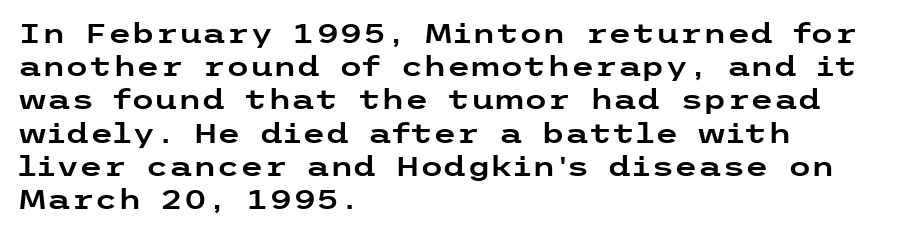
{"italic": "no", "underline": "no", "align": "left", "line_spacing_ratio": 1.23, "letter_spacing": "normal", "letter_spacing_em": 0.0, "glyph_px": 27}
